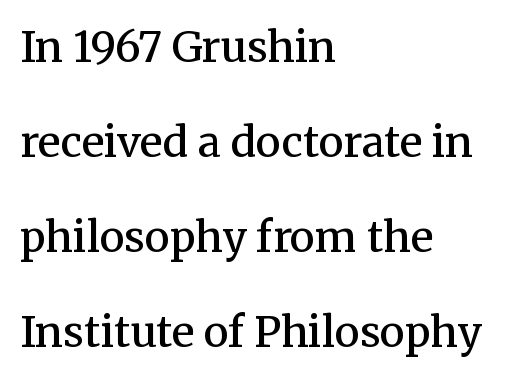
Old-style or modern, the face here clearly has serifs. The type sits square on the baseline with zero lean. Notice how the passage keeps a crisp vertical edge on the left only. Observe the ordinary spacing: letters are neighbours, not strangers.
